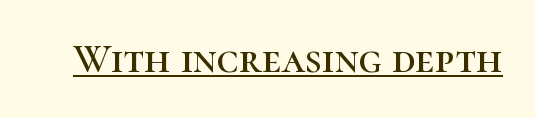
Q: Is the text italic (slanted)? A: No, it is upright.
Q: Is the typeface a serif or a sans-serif typeface? A: Serif.
Q: Is the text underlined? A: Yes.
Q: Is the spacing between letters normal or unusually wide? A: Normal.
Q: Width (condensed, normal, or wide)? A: Normal.
Q: Stroke contrast? A: High.
Q: x-height? A: Medium.
Q: Monospaced? A: No.
